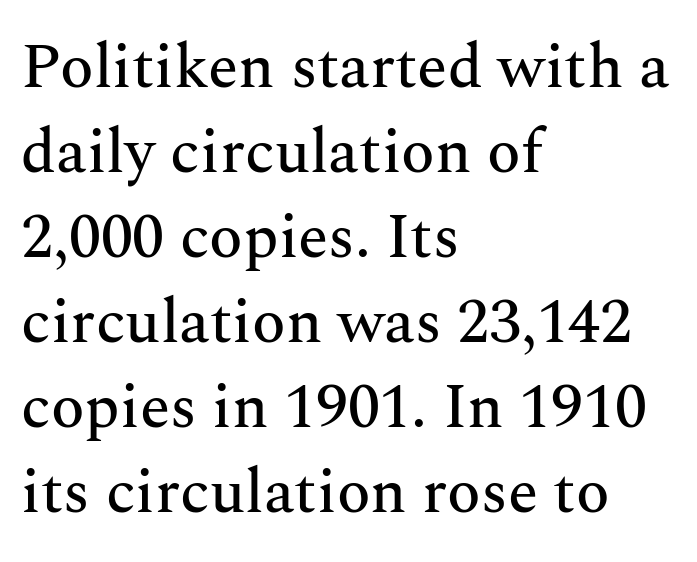
Q: Is the text italic (slanted)? A: No, it is upright.
Q: Is the typeface a serif or a sans-serif typeface? A: Serif.
Q: Is the text underlined? A: No.
Q: How is the paragraph aligned? A: Left-aligned.
Q: Is the spacing between letters normal or unusually wide? A: Normal.
Q: Is the spacing between lines tight, normal or loose? A: Normal.
Q: Width (condensed, normal, or wide)? A: Normal.
Q: Stroke contrast? A: Medium.
Q: x-height? A: Medium.
Q: Monospaced? A: No.
